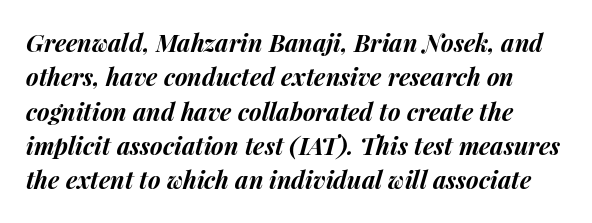
Only glyphs here, with clear space below each row. These lines were composed using italics. This is heavy type, rendered in bold. You could call the tracking neutral — neither tight nor loose.
